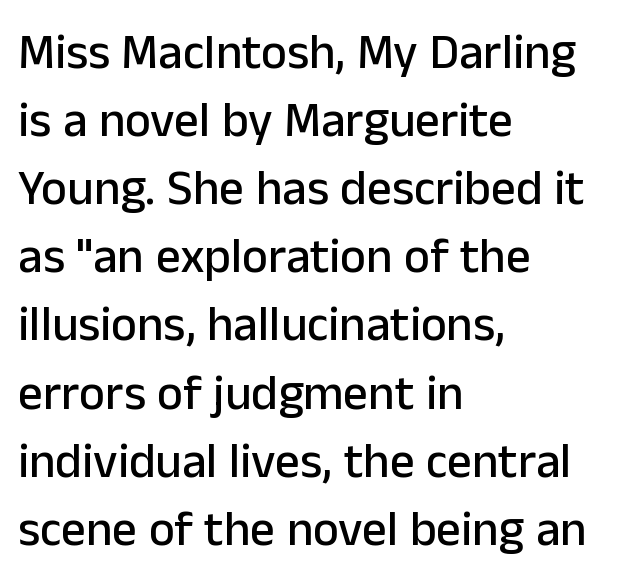
Q: Is the text italic (slanted)? A: No, it is upright.
Q: Is the typeface a serif or a sans-serif typeface? A: Sans-serif.
Q: Is the text underlined? A: No.
Q: How is the paragraph aligned? A: Left-aligned.
Q: Is the spacing between letters normal or unusually wide? A: Normal.
Q: Is the spacing between lines tight, normal or loose? A: Normal.
Q: Width (condensed, normal, or wide)? A: Normal.
Q: Stroke contrast? A: Low.
Q: x-height? A: Medium.
Q: Monospaced? A: No.
